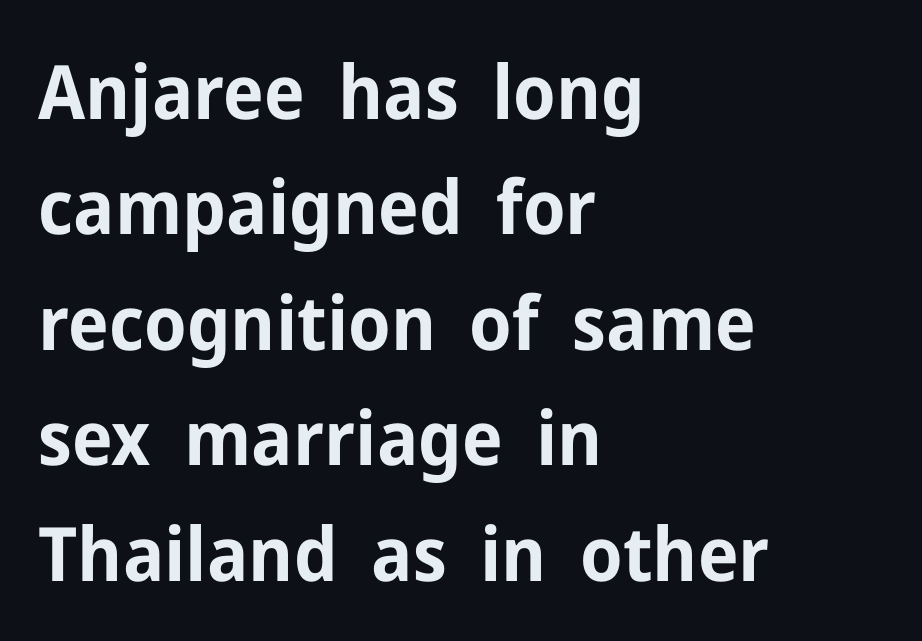
{"serif": "no", "italic": "no", "bold": "yes", "weight": "bold", "width": "normal", "stroke_contrast": "low", "x_height": "medium", "monospaced": "no", "underline": "no", "align": "left", "line_spacing": "normal", "line_spacing_ratio": 1.54, "letter_spacing": "normal", "letter_spacing_em": 0.0, "glyph_px": 75}
